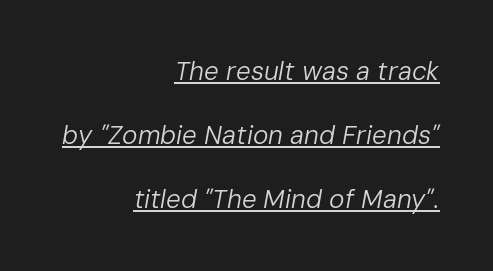
Q: Is the text bold? A: No.
Q: Is the text italic (slanted)? A: Yes, it leans right by about 10 degrees.
Q: Is the text underlined? A: Yes.
Q: How is the paragraph aligned? A: Right-aligned.
Q: Is the spacing between letters normal or unusually wide? A: Normal.
Q: Is the spacing between lines tight, normal or loose? A: Loose.
